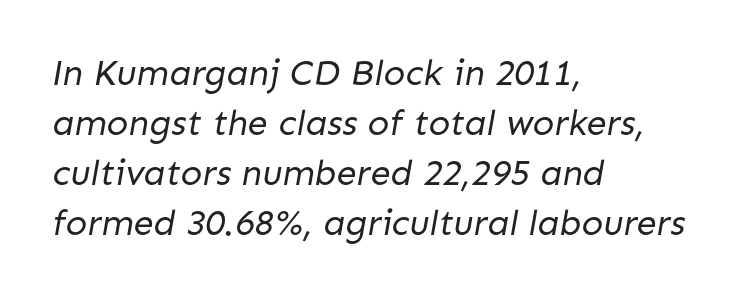
A student would call this left alignment; a typographer would say flush left, rag right. Honestly, the row spacing looks completely unremarkable. Weight: not bold — regular or lighter. Decoration check: the copy has no underline.
